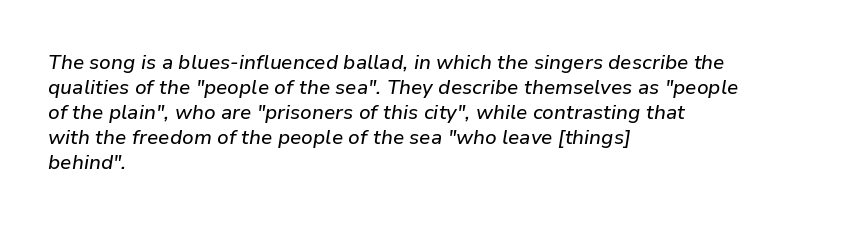
{"italic": "yes", "lean": "right", "slant_degrees": 9, "underline": "no", "align": "left", "line_spacing": "normal", "line_spacing_ratio": 1.25, "letter_spacing": "normal", "letter_spacing_em": 0.0, "glyph_px": 20}
